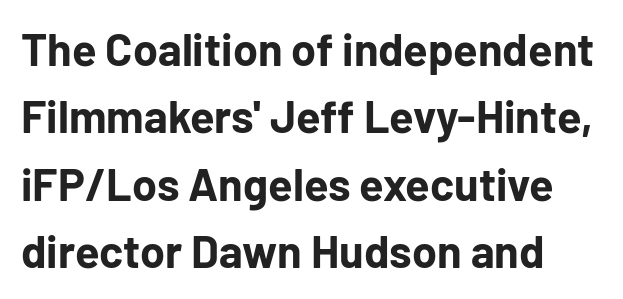
The image shows 45 px bold sans-serif type, upright; set normal line spacing (1.5x), normal letter spacing, not underlined; low stroke contrast and a medium x-height.
